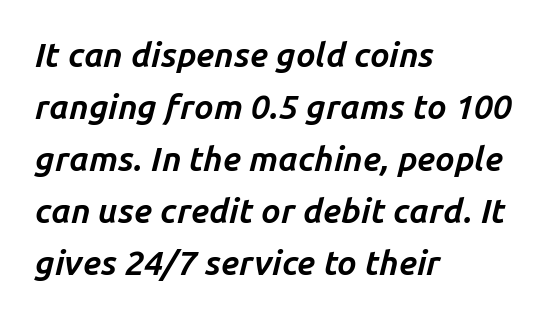
{"italic": "yes", "lean": "right", "slant_degrees": 14, "bold": "yes", "weight": "bold", "width": "normal", "stroke_contrast": "low", "x_height": "medium", "monospaced": "no", "underline": "no", "align": "left", "line_spacing": "normal", "line_spacing_ratio": 1.53, "letter_spacing": "normal", "letter_spacing_em": 0.0, "glyph_px": 34}
